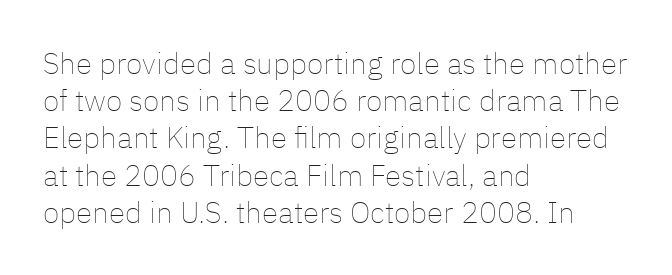
{"italic": "no", "bold": "no", "weight": "thin", "width": "normal", "stroke_contrast": "low", "x_height": "medium", "monospaced": "no", "underline": "no", "align": "left", "line_spacing_ratio": 1.24, "letter_spacing": "normal", "letter_spacing_em": 0.0, "glyph_px": 30}
